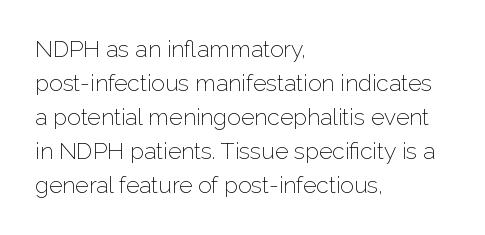
{"italic": "no", "bold": "no", "underline": "no", "align": "left", "line_spacing": "normal", "line_spacing_ratio": 1.48, "letter_spacing": "normal", "letter_spacing_em": 0.0, "glyph_px": 23}
